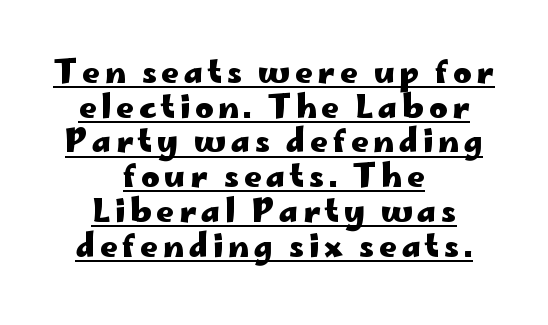
The image shows 31 px heavy, wide sans-serif type, upright; set centered, tight line spacing (1.12x), underlined; low stroke contrast and a small x-height.
